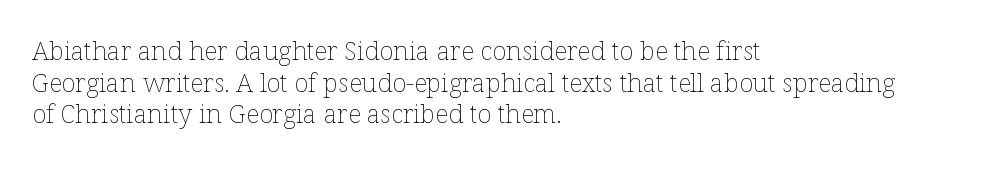
Q: Is the text bold? A: No.
Q: Is the text italic (slanted)? A: No, it is upright.
Q: Is the text underlined? A: No.
Q: How is the paragraph aligned? A: Left-aligned.
Q: Is the spacing between letters normal or unusually wide? A: Normal.
